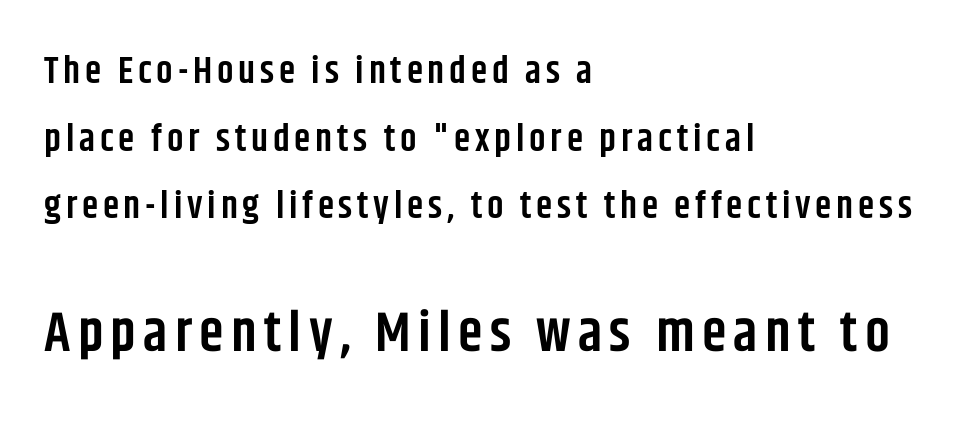
Q: Is the text bold? A: Semi-bold.
Q: Is the text italic (slanted)? A: No, it is upright.
Q: Is the typeface a serif or a sans-serif typeface? A: Sans-serif.
Q: Is the text underlined? A: No.
Q: How is the paragraph aligned? A: Left-aligned.
Q: Which block of text is set in a larger size, the first (top) or the second (bottom)? A: The second (bottom) one.
Q: Width (condensed, normal, or wide)? A: Condensed.
Q: Stroke contrast? A: Low.
Q: x-height? A: Large.
Q: Monospaced? A: No.
